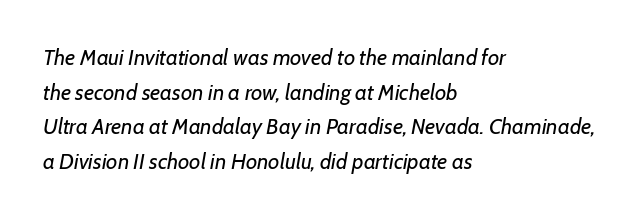
Q: Is the text bold? A: No.
Q: Is the text italic (slanted)? A: Yes, it leans right by about 7 degrees.
Q: Is the text underlined? A: No.
Q: How is the paragraph aligned? A: Left-aligned.
Q: Is the spacing between letters normal or unusually wide? A: Normal.
Q: Is the spacing between lines tight, normal or loose? A: Normal.
